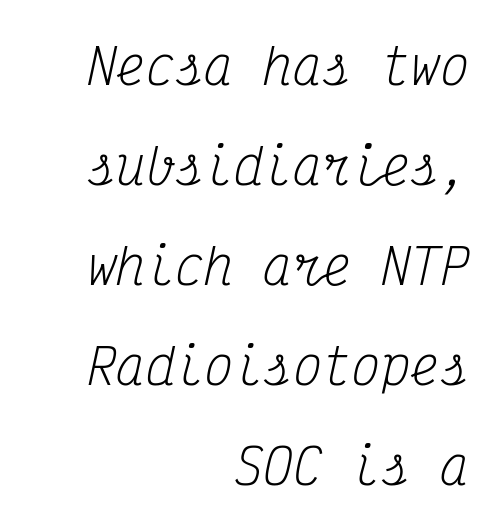
{"serif": "yes", "italic": "yes", "lean": "right", "slant_degrees": 12, "bold": "no", "weight": "regular", "width": "condensed", "stroke_contrast": "medium", "x_height": "medium", "monospaced": "yes", "underline": "no", "align": "right", "line_spacing": "loose", "line_spacing_ratio": 2.04, "letter_spacing": "normal", "letter_spacing_em": 0.0, "glyph_px": 49}
